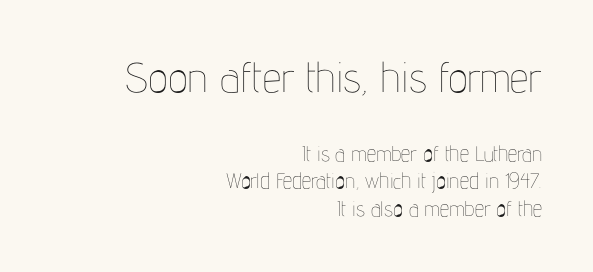
A clean baseline with only descenders dipping below it. The typesetting does not lean heavy: it is not bold. Normally led — the rows are evenly, conventionally spaced. The emphasis by scale lands on block number one, above.
